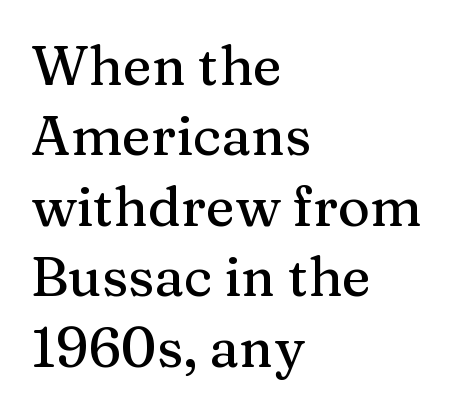
The image shows 55 px serif type, upright; set left-aligned, normal line spacing (1.28x), normal letter spacing, not underlined; medium stroke contrast and a medium x-height.
